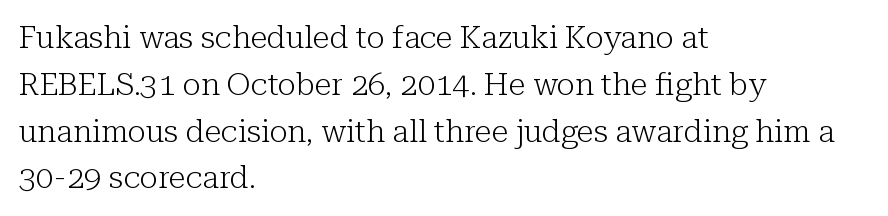
The image shows 31 px light serif type, upright; set left-aligned, normal line spacing (1.51x), normal letter spacing, not underlined; low stroke contrast and a medium x-height.
